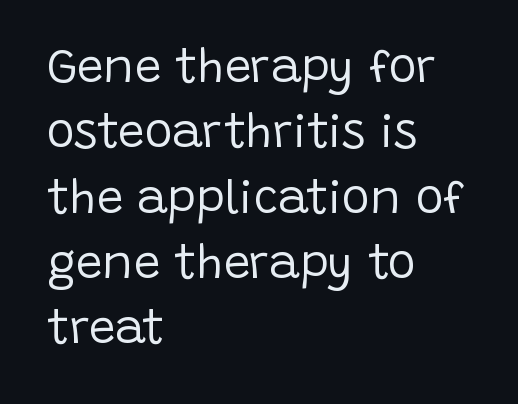
The image shows 47 px regular-weight sans-serif type, upright; set left-aligned, normal line spacing (1.39x), normal letter spacing, not underlined; low stroke contrast and a large x-height.
